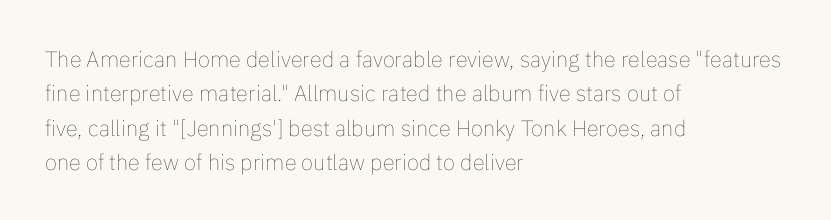
The image shows 22 px text type, upright; set left-aligned, normal line spacing (1.56x), normal letter spacing, not underlined.
